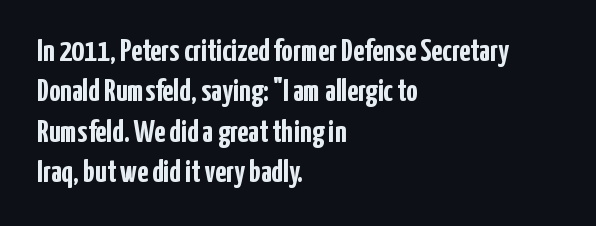
The letters sit at their default tracking, neither squeezed nor spread. No italicization has been applied; the sample stays upright. Do the characters align in a grid? No, the font is proportional. You'd pick this weight for a headline — it's a proper bold. Words float on clear page, feet unadorned. The passage shown is typeset with a sans-serif family.
